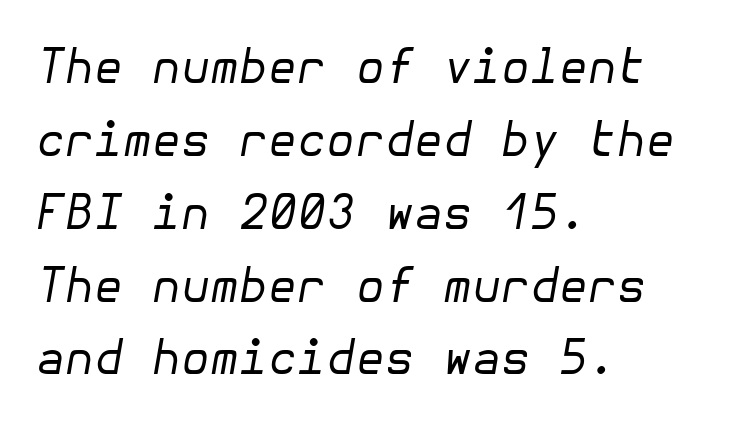
The image shows 47 px regular-weight type, italic (leaning right); set left-aligned, normal line spacing (1.55x), normal letter spacing, not underlined; low stroke contrast and a medium x-height.
